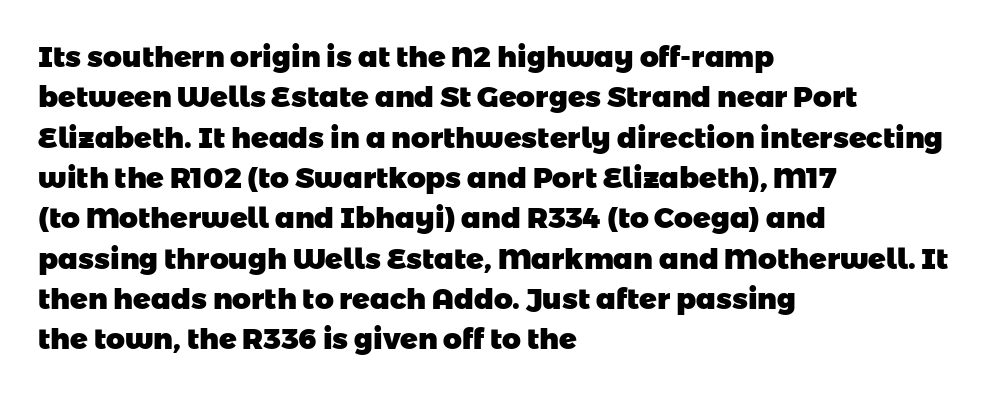
The image shows 29 px heavy sans-serif type; set left-aligned, normal line spacing (1.39x), normal letter spacing, not underlined; low stroke contrast and a medium x-height.
